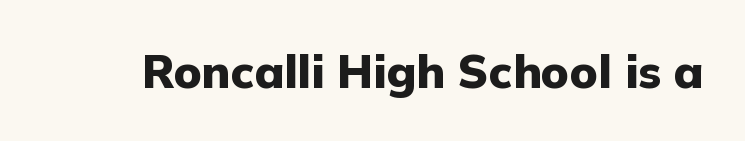
Q: Is the text bold? A: Yes.
Q: Is the text italic (slanted)? A: No, it is upright.
Q: Is the typeface a serif or a sans-serif typeface? A: Sans-serif.
Q: Is the text underlined? A: No.
Q: Is the spacing between letters normal or unusually wide? A: Normal.
Q: Width (condensed, normal, or wide)? A: Normal.
Q: Stroke contrast? A: Low.
Q: x-height? A: Medium.
Q: Monospaced? A: No.
